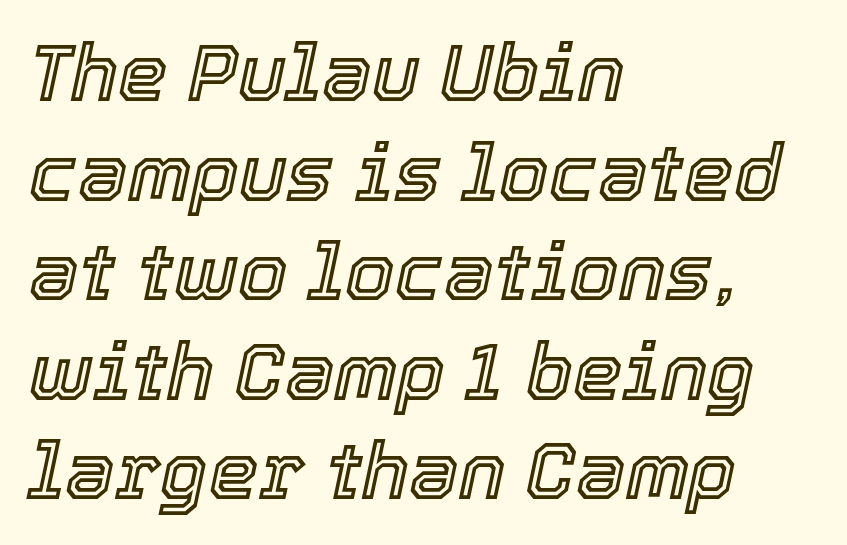
Is the type slanted? Yes — the strokes lean at a clear angle. Notice how the passage keeps a crisp vertical edge on the left only. Underlining? Definitely not there. Evenly set lines give the paragraph a standard silhouette. You could not count columns in this text — the font is proportionally spaced. Inter-character spacing is left at the font's built-in metrics.
